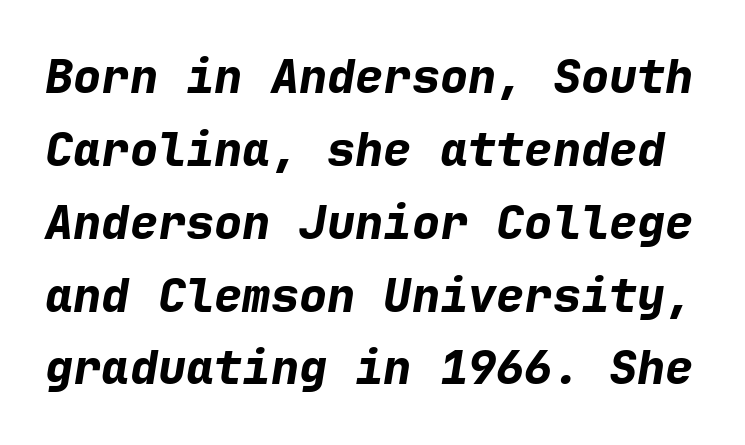
Q: Is the text bold? A: Yes.
Q: Is the text italic (slanted)? A: Yes, it leans right by about 9 degrees.
Q: Is the text underlined? A: No.
Q: Is the spacing between letters normal or unusually wide? A: Normal.
Q: Is the spacing between lines tight, normal or loose? A: Normal.
Q: Width (condensed, normal, or wide)? A: Normal.
Q: Stroke contrast? A: Low.
Q: x-height? A: Medium.
Q: Monospaced? A: Yes.
